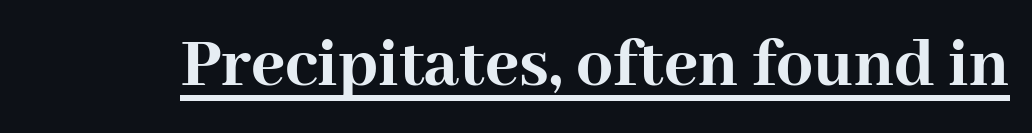
The image shows 73 px semibold serif type, upright; set normal letter spacing, underlined; high stroke contrast and a medium x-height.
